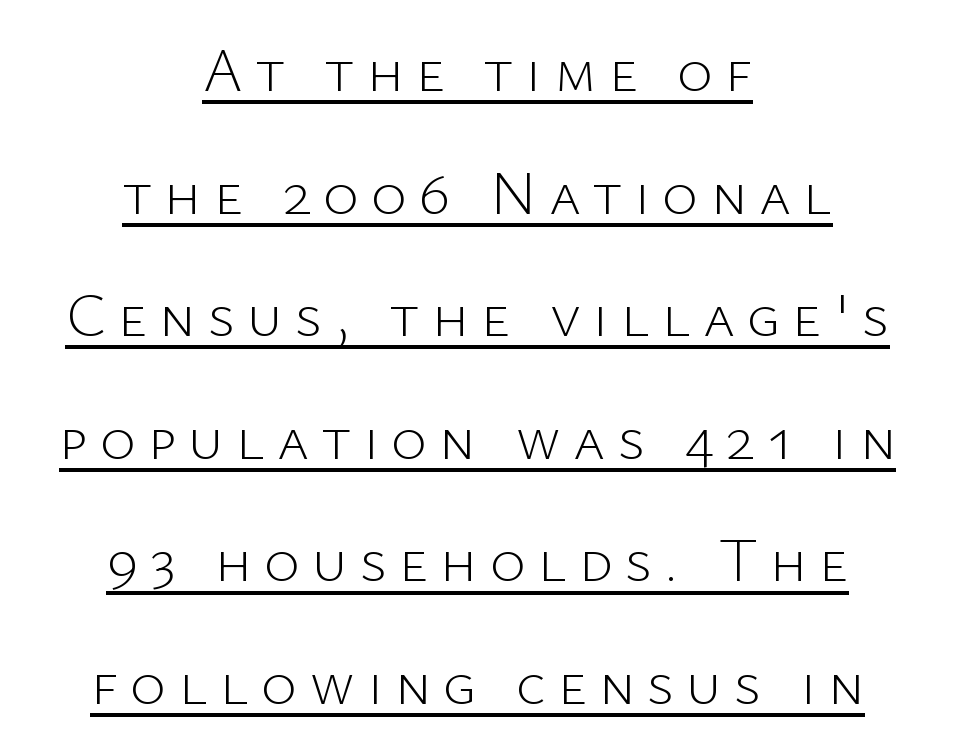
The passage shown has open, widely tracked lettering throughout. Check where the strokes stop: nothing finishes them off — pure sans. One glance says open: line gaps are wider than usual. Looks like someone drew a line under every word here.
